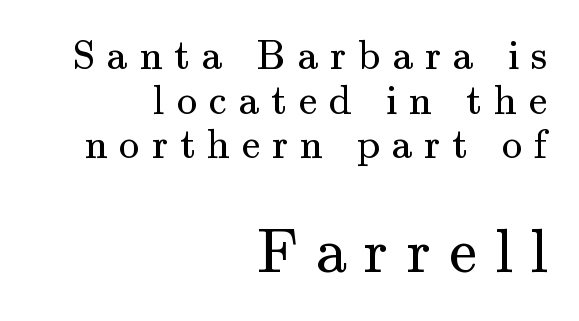
Q: Is the text bold? A: No.
Q: Is the text italic (slanted)? A: No, it is upright.
Q: Is the typeface a serif or a sans-serif typeface? A: Serif.
Q: Is the text underlined? A: No.
Q: How is the paragraph aligned? A: Right-aligned.
Q: Is the spacing between letters normal or unusually wide? A: Unusually wide.
Q: Is the spacing between lines tight, normal or loose? A: Tight.
Q: Which block of text is set in a larger size, the first (top) or the second (bottom)? A: The second (bottom) one.
Q: Width (condensed, normal, or wide)? A: Normal.
Q: Stroke contrast? A: Medium.
Q: x-height? A: Small.
Q: Monospaced? A: No.
